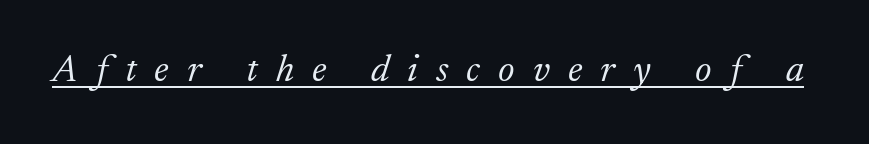
Compared with undecorated copy, this sample adds a rule below the words. Short note: letters widely spaced. Slanted lettering throughout. A typesetter would label this face a serif. Proportional: the letters do not fall into vertical columns. The strokes carry an ordinary text weight at most.
